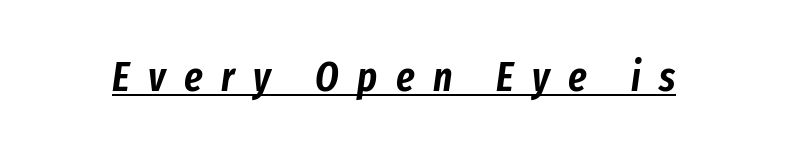
The image shows 41 px condensed type, italic (leaning right); set unusually wide letter spacing (+0.45 em), underlined; low stroke contrast and a medium x-height.
